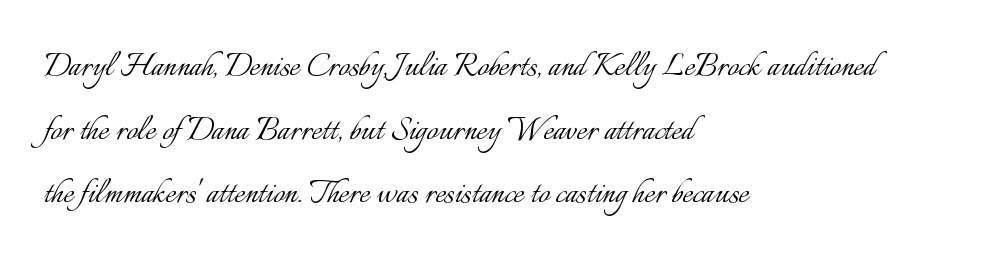
The image shows 40 px light type; set left-aligned, normal line spacing (1.59x), normal letter spacing, not underlined; low stroke contrast and a small x-height.
